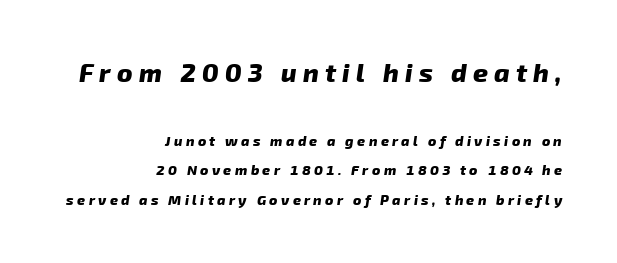
Q: Is the text bold? A: Yes.
Q: Is the text underlined? A: No.
Q: How is the paragraph aligned? A: Right-aligned.
Q: Is the spacing between letters normal or unusually wide? A: Unusually wide.
Q: Is the spacing between lines tight, normal or loose? A: Loose.
Q: Which block of text is set in a larger size, the first (top) or the second (bottom)? A: The first (top) one.
